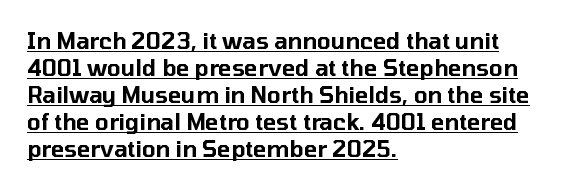
Designer's note — italics off, roman on. Spacing between characters is what you'd get straight out of the box. Left-aligned paragraph, ragged on the right. A baseline rule has been typeset under these characters.
